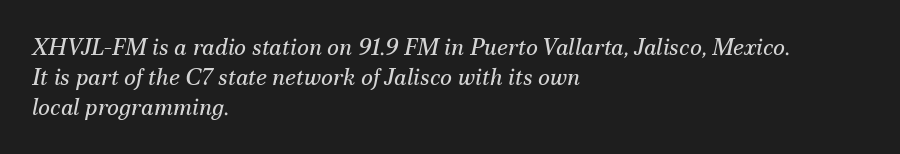
{"italic": "yes", "lean": "right", "slant_degrees": 12, "bold": "no", "underline": "no", "align": "left", "line_spacing": "normal", "line_spacing_ratio": 1.3, "letter_spacing": "normal", "letter_spacing_em": 0.0, "glyph_px": 23}
